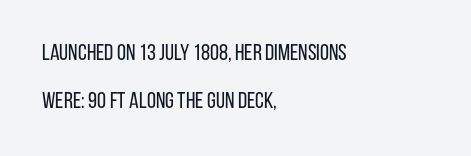
{"italic": "no", "bold": "no", "underline": "no", "align": "left", "line_spacing": "loose", "line_spacing_ratio": 2.07, "letter_spacing": "normal", "letter_spacing_em": 0.0, "glyph_px": 23}
